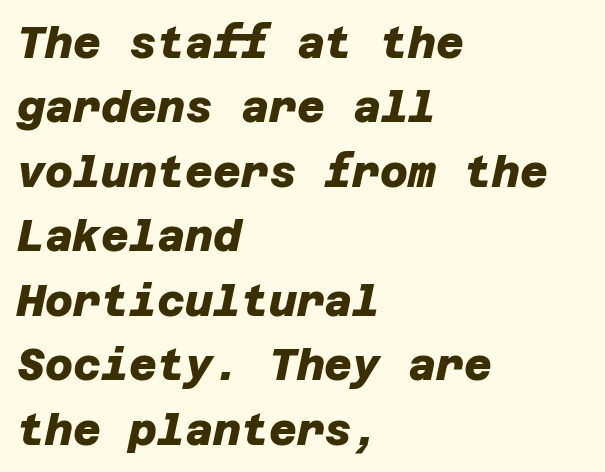
The image shows 43 px heavy sans-serif type; set left-aligned, normal line spacing (1.5x), normal letter spacing, not underlined; low stroke contrast and a large x-height.
